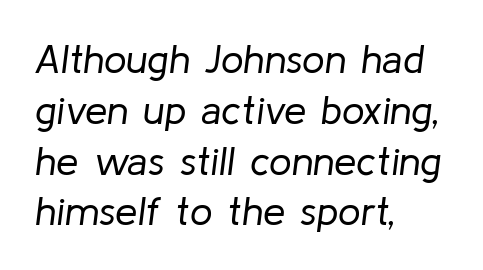
The image shows 40 px regular-weight type, italic (leaning right); set left-aligned, normal line spacing (1.27x), normal letter spacing, not underlined; low stroke contrast and a medium x-height.
